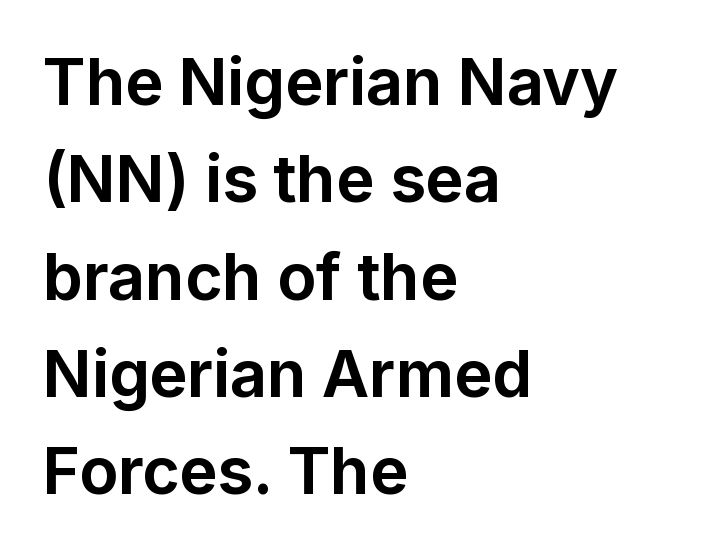
Q: Is the text bold? A: Yes.
Q: Is the text italic (slanted)? A: No, it is upright.
Q: Is the typeface a serif or a sans-serif typeface? A: Sans-serif.
Q: Is the text underlined? A: No.
Q: How is the paragraph aligned? A: Left-aligned.
Q: Is the spacing between letters normal or unusually wide? A: Normal.
Q: Is the spacing between lines tight, normal or loose? A: Normal.
Q: Width (condensed, normal, or wide)? A: Normal.
Q: Stroke contrast? A: Low.
Q: x-height? A: Medium.
Q: Monospaced? A: No.
